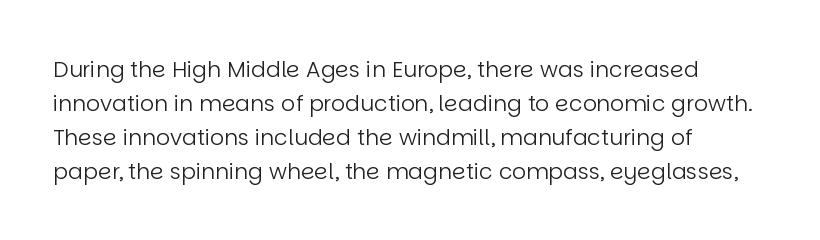
The image shows 22 px text type, upright; set left-aligned, normal line spacing (1.54x), normal letter spacing, not underlined.
